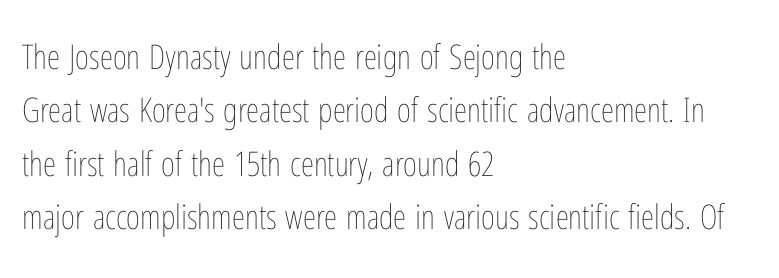
Looks like regular typesetting: each glyph gets only the width it needs. Compared with a typical body face, this is equally light or lighter still. The space directly below the letters is spotless. The letters stand straight up with perfectly vertical stems. The horizontal fit of the characters is conventional and even. A student would call this left alignment; a typographer would say flush left, rag right.
